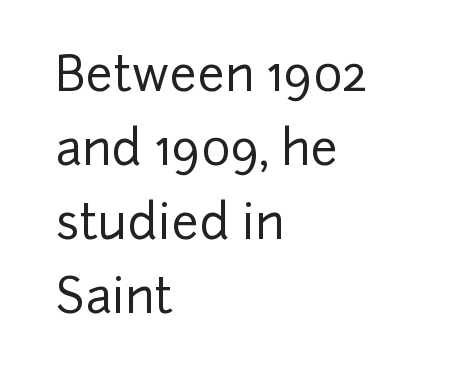
Tracking value appears to be zero — textbook default spacing. The face used here is proportionally spaced, like ordinary book or web type. The text block is weighted toward the left margin, trailing off unevenly rightward. How would I describe the line gaps? Plain and ordinary.
